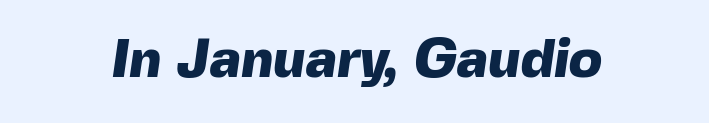
The image shows 55 px heavy sans-serif type; set normal letter spacing, not underlined; a medium x-height.
